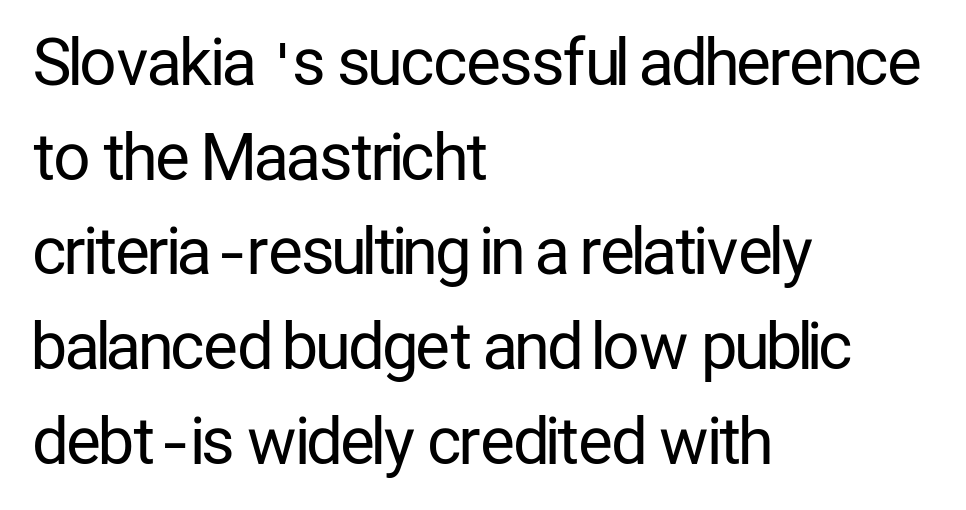
Q: Is the text bold? A: No.
Q: Is the text italic (slanted)? A: No, it is upright.
Q: Is the typeface a serif or a sans-serif typeface? A: Sans-serif.
Q: Is the text underlined? A: No.
Q: How is the paragraph aligned? A: Left-aligned.
Q: Is the spacing between letters normal or unusually wide? A: Normal.
Q: Is the spacing between lines tight, normal or loose? A: Normal.
Q: Width (condensed, normal, or wide)? A: Condensed.
Q: Stroke contrast? A: Low.
Q: x-height? A: Medium.
Q: Monospaced? A: No.
